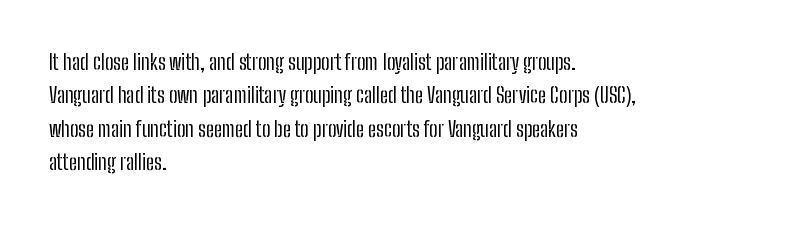
Q: Is the text bold? A: No.
Q: Is the text italic (slanted)? A: No, it is upright.
Q: Is the text underlined? A: No.
Q: How is the paragraph aligned? A: Left-aligned.
Q: Is the spacing between letters normal or unusually wide? A: Normal.
Q: Is the spacing between lines tight, normal or loose? A: Normal.
